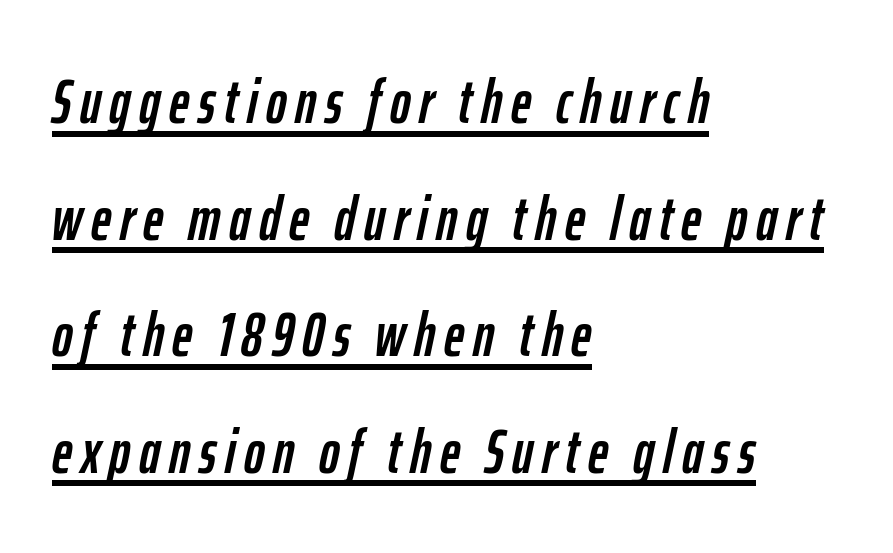
The image shows 62 px condensed type, italic (leaning right); set left-aligned, line spacing 1.88x, underlined; low stroke contrast and a medium x-height.
